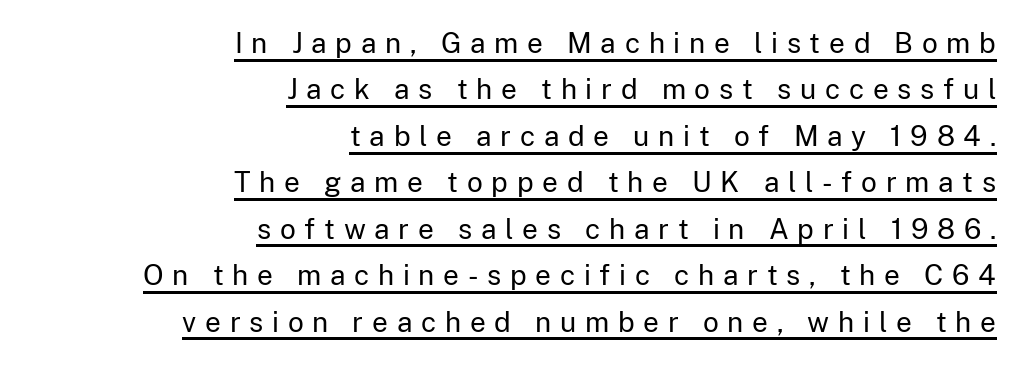
The image shows 28 px regular-weight sans-serif type, upright; set right-aligned, normal line spacing (1.66x), unusually wide letter spacing (+0.31 em), underlined; low stroke contrast and a medium x-height.
